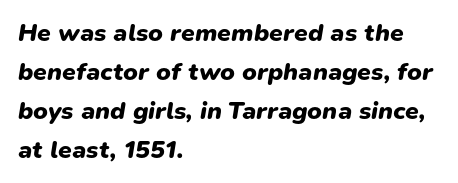
Q: Is the text bold? A: Yes.
Q: Is the text italic (slanted)? A: Yes, it leans right by about 9 degrees.
Q: Is the text underlined? A: No.
Q: How is the paragraph aligned? A: Left-aligned.
Q: Is the spacing between letters normal or unusually wide? A: Normal.
Q: Is the spacing between lines tight, normal or loose? A: Normal.
